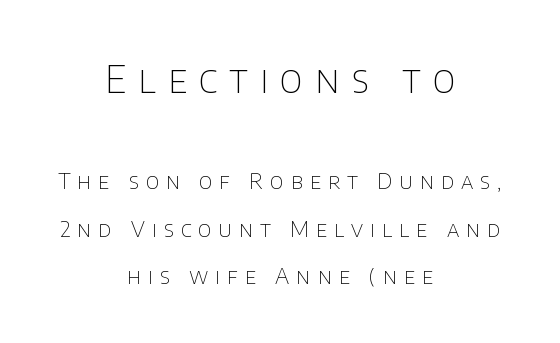
The image shows 38 px thin sans-serif type, upright; set centered, loose line spacing (2.17x), unusually wide letter spacing (+0.32 em), not underlined; the first (top) block is 1.73x larger; low stroke contrast and a large x-height.
